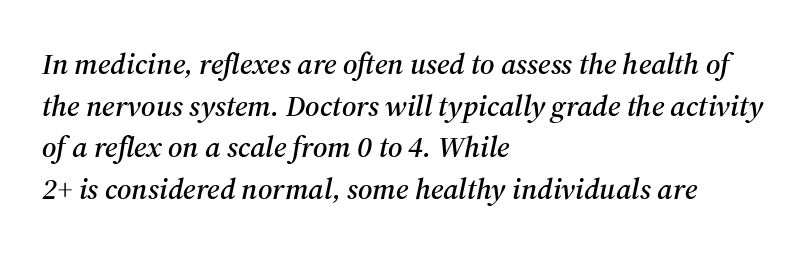
The strip under each line holds only bare page. Does the copy run flush right? No — it runs flush left. Serif or sans? Serif — the stroke terminals have little feet. The specimen reads as italic at a glance. Varying glyph widths throughout — classic text-font behaviour. Notice how descenders clear the ascenders below comfortably — that's standard leading.
